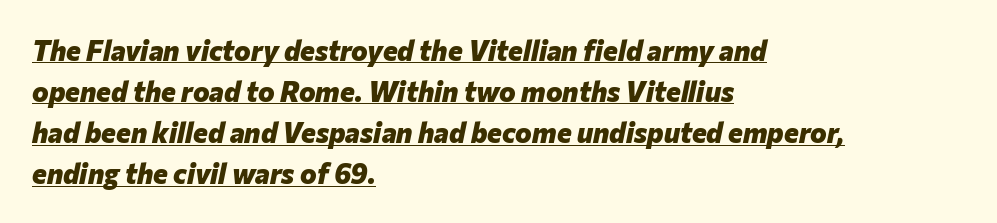
{"italic": "yes", "lean": "right", "slant_degrees": 12, "bold": "yes", "weight": "heavy", "width": "normal", "stroke_contrast": "low", "x_height": "medium", "monospaced": "no", "underline": "yes", "align": "left", "line_spacing": "normal", "line_spacing_ratio": 1.47, "letter_spacing": "normal", "letter_spacing_em": 0.0, "glyph_px": 28}
